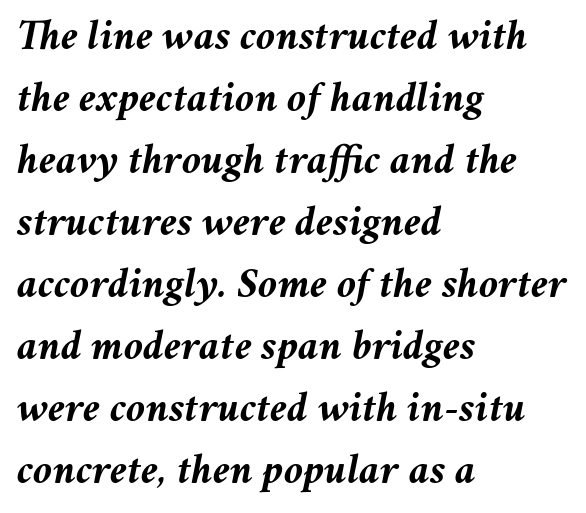
{"italic": "yes", "lean": "right", "slant_degrees": 11, "bold": "yes", "weight": "semibold", "width": "normal", "stroke_contrast": "medium", "x_height": "medium", "monospaced": "no", "underline": "no", "align": "left", "line_spacing": "normal", "line_spacing_ratio": 1.41, "letter_spacing": "normal", "letter_spacing_em": 0.0, "glyph_px": 44}
